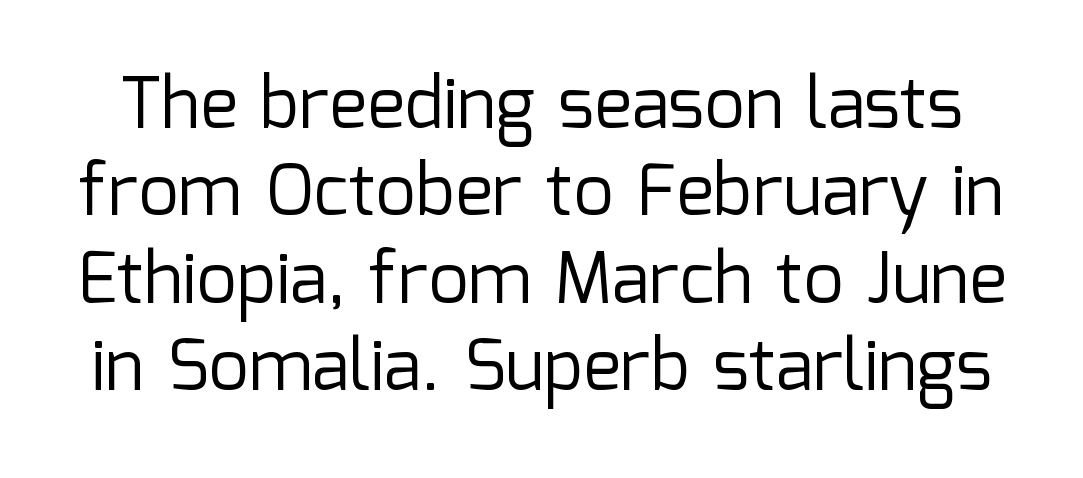
Is this a fixed-width face? No — the glyphs have proportional, varying widths. Is this a heavy cut? Hardly; it is regular or lighter. When letters stand straight like this, we call the style roman or upright. Does the type have serifs? No, each stem ends abruptly.
